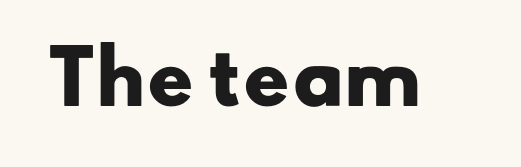
Q: Is the text bold? A: Yes.
Q: Is the typeface a serif or a sans-serif typeface? A: Sans-serif.
Q: Is the text underlined? A: No.
Q: Is the spacing between letters normal or unusually wide? A: Normal.
Q: Width (condensed, normal, or wide)? A: Wide.
Q: Stroke contrast? A: Low.
Q: x-height? A: Small.
Q: Monospaced? A: No.
